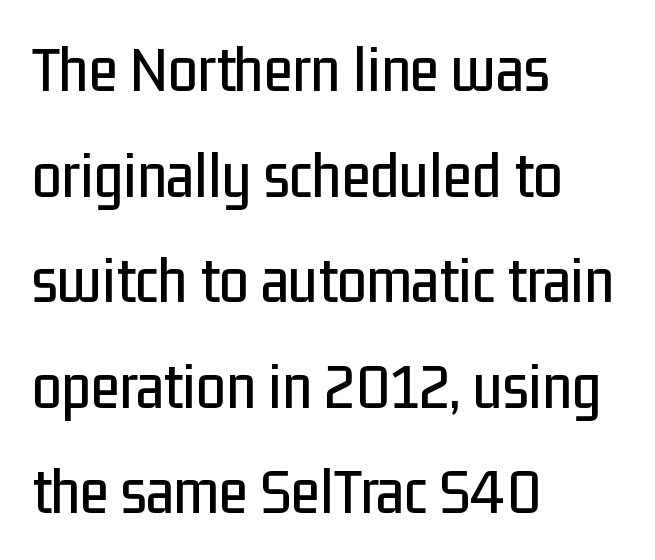
Q: Is the text italic (slanted)? A: No, it is upright.
Q: Is the typeface a serif or a sans-serif typeface? A: Sans-serif.
Q: Is the text underlined? A: No.
Q: How is the paragraph aligned? A: Left-aligned.
Q: Is the spacing between letters normal or unusually wide? A: Normal.
Q: Is the spacing between lines tight, normal or loose? A: Normal.
Q: Width (condensed, normal, or wide)? A: Condensed.
Q: Stroke contrast? A: Low.
Q: x-height? A: Medium.
Q: Monospaced? A: No.
